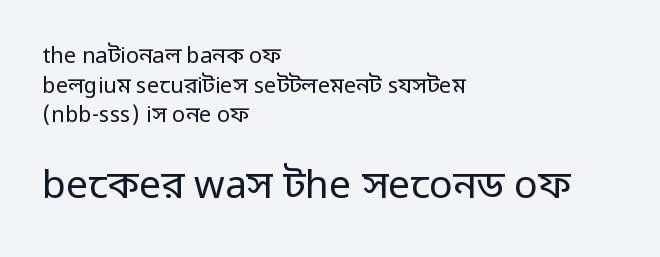
The image shows 39 px regular-weight sans-serif type, upright; set left-aligned, normal line spacing (1.35x), normal letter spacing, not underlined; the second (bottom) block is 1.77x larger; low stroke contrast and a medium x-height.
